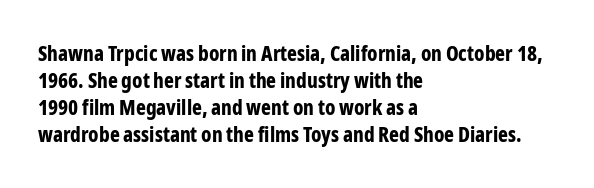
Q: Is the text bold? A: Yes.
Q: Is the text italic (slanted)? A: No, it is upright.
Q: Is the text underlined? A: No.
Q: How is the paragraph aligned? A: Left-aligned.
Q: Is the spacing between letters normal or unusually wide? A: Normal.
Q: Is the spacing between lines tight, normal or loose? A: Normal.
